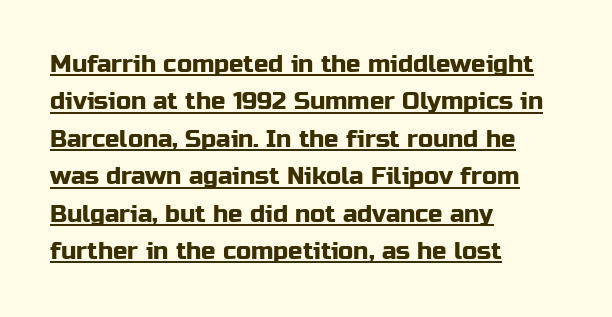
The letterforms sit shoulder to shoulder at normal distance. This sample carries an underscore along the baseline area. It's the straight-up-and-down kind of type. Leftover space on each line is placed entirely after the last word. Interline gaps are of average width in this sample.
